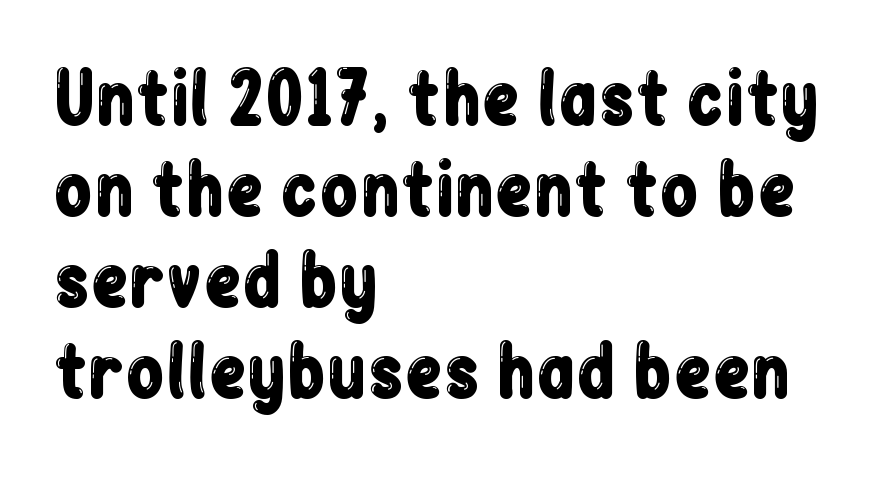
To sum up the face: it is a sans, with no serifs. Each letter keeps its own natural width here, so spacing adapts to shape. The tracking reads as untouched default to a designer's eye. Leading: standard.
